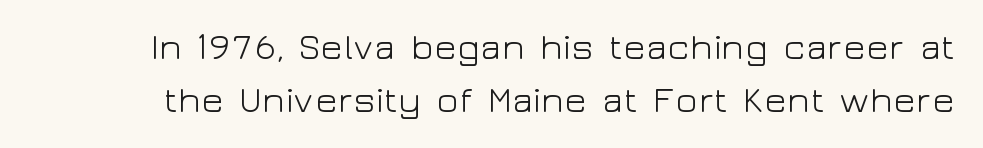
The image shows 37 px light, wide sans-serif type, upright; set normal line spacing (1.42x), normal letter spacing, not underlined; low stroke contrast and a medium x-height.
